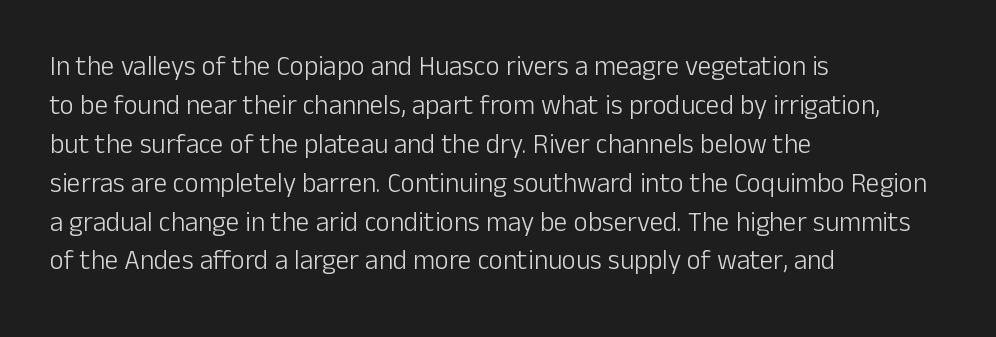
The image shows 27 px text type, upright; set left-aligned, normal line spacing (1.44x), normal letter spacing, not underlined.
